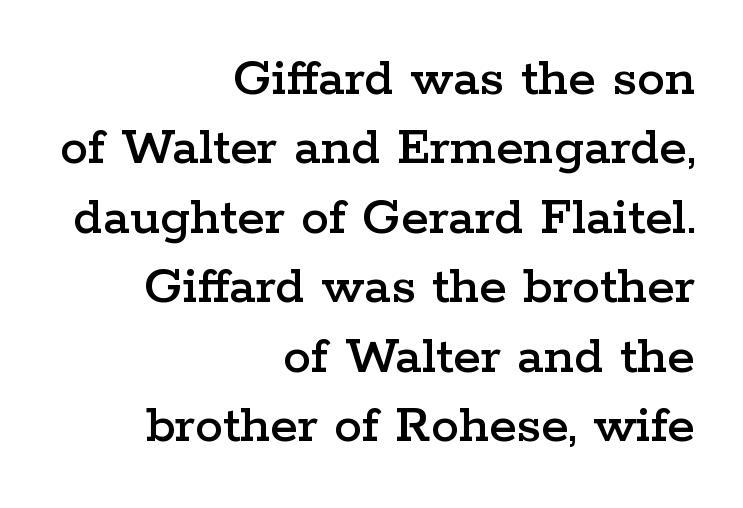
The image shows 56 px wide serif type, upright; set right-aligned, line spacing 1.24x, normal letter spacing, not underlined; low stroke contrast and a medium x-height.
